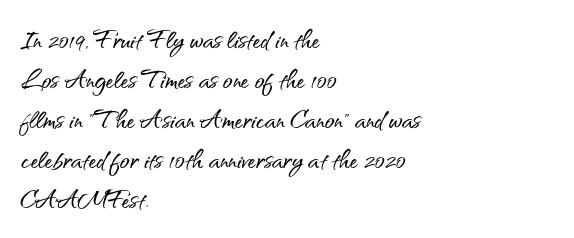
The image shows 32 px sans-serif type; set left-aligned, normal line spacing (1.25x), normal letter spacing, not underlined; medium stroke contrast and a small x-height.
